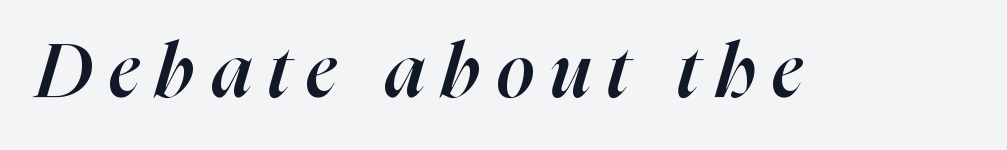
Q: Is the text bold? A: Semi-bold.
Q: Is the text italic (slanted)? A: Yes, it leans right by about 16 degrees.
Q: Is the text underlined? A: No.
Q: Is the spacing between letters normal or unusually wide? A: Unusually wide.
Q: Width (condensed, normal, or wide)? A: Normal.
Q: Stroke contrast? A: High.
Q: x-height? A: Medium.
Q: Monospaced? A: No.
